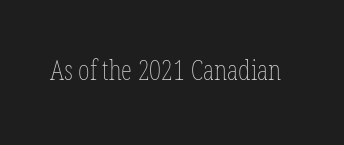
{"italic": "no", "bold": "no", "weight": "thin", "width": "condensed", "stroke_contrast": "low", "x_height": "medium", "monospaced": "no", "underline": "no", "letter_spacing": "normal", "letter_spacing_em": 0.0, "glyph_px": 28}
